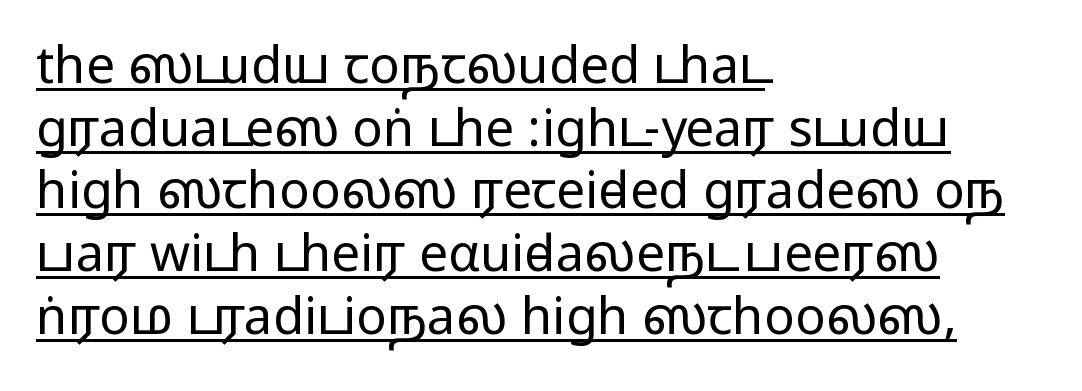
{"serif": "no", "italic": "no", "width": "wide", "stroke_contrast": "medium", "monospaced": "no", "underline": "yes", "align": "left", "line_spacing_ratio": 1.23, "letter_spacing": "normal", "letter_spacing_em": 0.0, "glyph_px": 51}
